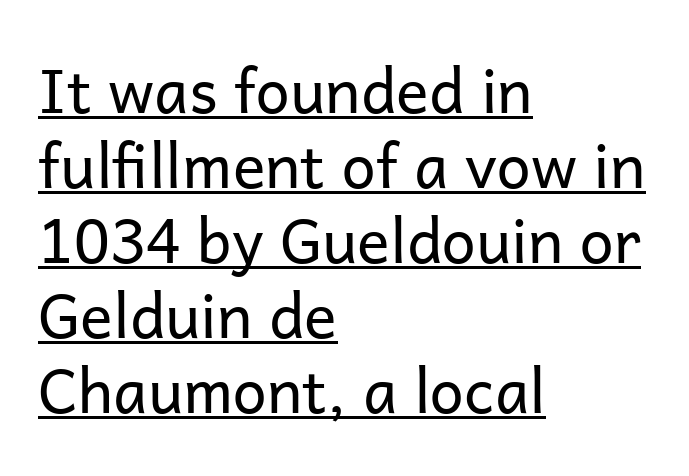
Q: Is the text bold? A: No.
Q: Is the text italic (slanted)? A: No, it is upright.
Q: Is the typeface a serif or a sans-serif typeface? A: Sans-serif.
Q: Is the text underlined? A: Yes.
Q: How is the paragraph aligned? A: Left-aligned.
Q: Is the spacing between letters normal or unusually wide? A: Normal.
Q: Width (condensed, normal, or wide)? A: Normal.
Q: Stroke contrast? A: Low.
Q: x-height? A: Medium.
Q: Monospaced? A: No.
